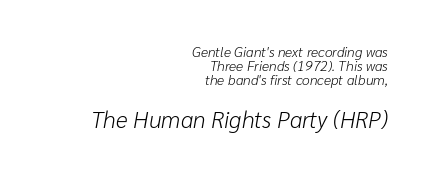
Typesetter's note — lower block bumped up in size, upper block left smaller. This sample uses an oblique cut, with every glyph tilted off the vertical. The leading is snug, giving the passage a crowded texture. Descenders hang freely into open space. Stems and bowls with no extra thickness — not bold. Standard letterfit; no display-style spreading of the glyphs.
